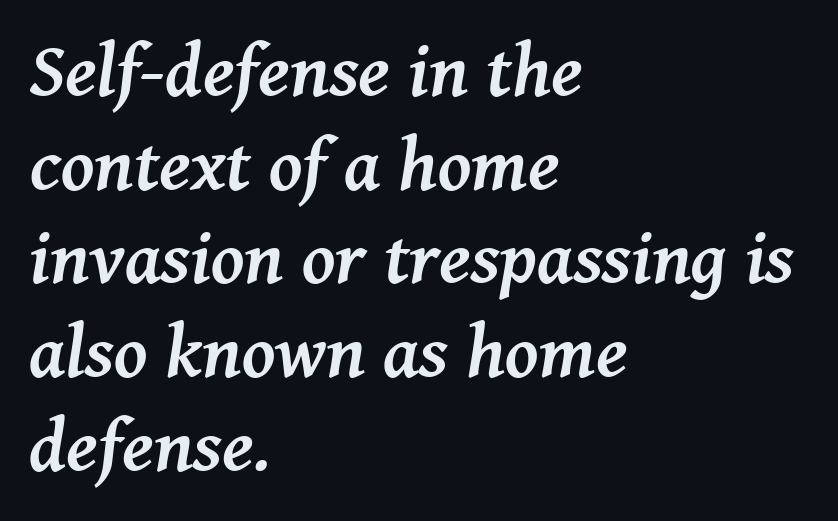
Q: Is the text bold? A: Yes.
Q: Is the text italic (slanted)? A: Yes, it leans right by about 8 degrees.
Q: Is the typeface a serif or a sans-serif typeface? A: Serif.
Q: Is the text underlined? A: No.
Q: How is the paragraph aligned? A: Left-aligned.
Q: Is the spacing between letters normal or unusually wide? A: Normal.
Q: Is the spacing between lines tight, normal or loose? A: Normal.
Q: Width (condensed, normal, or wide)? A: Normal.
Q: Stroke contrast? A: Medium.
Q: x-height? A: Medium.
Q: Monospaced? A: No.
